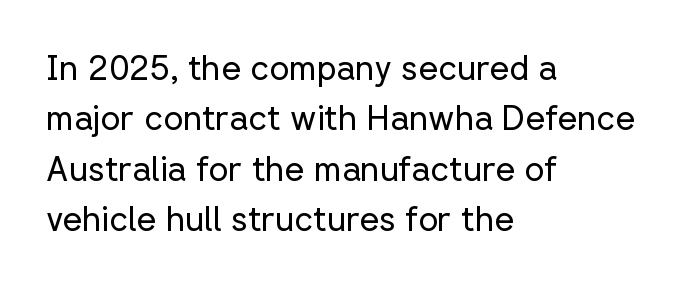
How would I describe the line gaps? Plain and ordinary. The string is rendered with underlining switched off. These lines are set flush left with a ragged right edge. How are the letters spaced? Ordinarily, with no added tracking. The font's upright variant was chosen for this text. The rendering uses natural spacing where letterforms have individual widths.
